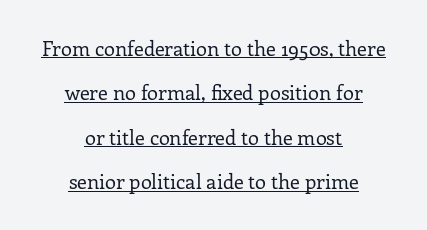
The image shows 20 px text type, upright; set centered, loose line spacing (2.22x), normal letter spacing, underlined.
